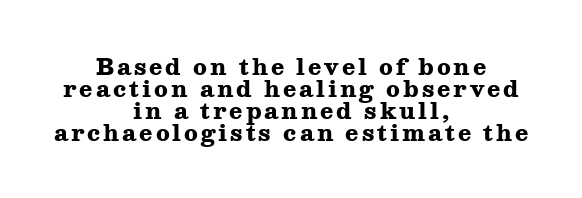
This is roman type, the default non-slanted kind. Stroke thickness is high; the sample reads as a true bold. This block would grow much taller if given ordinary leading; it's compressed now. Short and long lines alike share a common midpoint. Only glyphs here, with clear space below each row.
